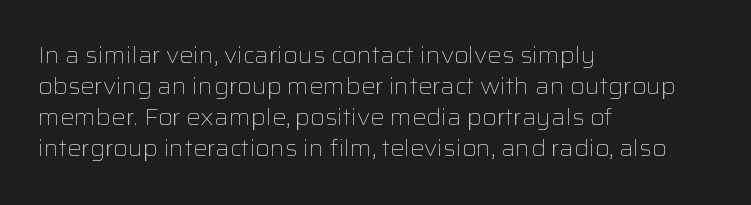
The image shows 22 px text type, upright; set left-aligned, normal line spacing (1.41x), normal letter spacing, not underlined.
